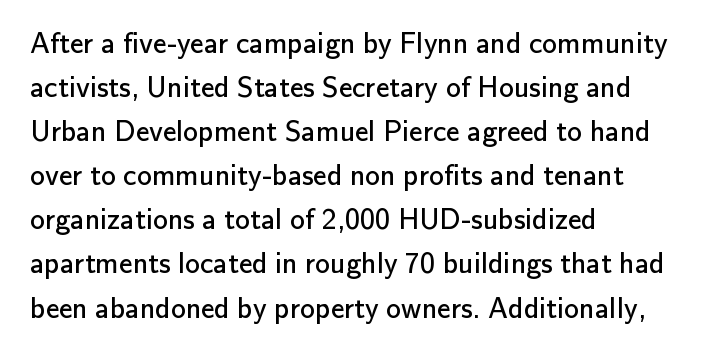
Q: Is the text bold? A: No.
Q: Is the text italic (slanted)? A: No, it is upright.
Q: Is the typeface a serif or a sans-serif typeface? A: Sans-serif.
Q: Is the text underlined? A: No.
Q: How is the paragraph aligned? A: Left-aligned.
Q: Is the spacing between letters normal or unusually wide? A: Normal.
Q: Is the spacing between lines tight, normal or loose? A: Normal.
Q: Width (condensed, normal, or wide)? A: Normal.
Q: Stroke contrast? A: Low.
Q: x-height? A: Small.
Q: Monospaced? A: No.
